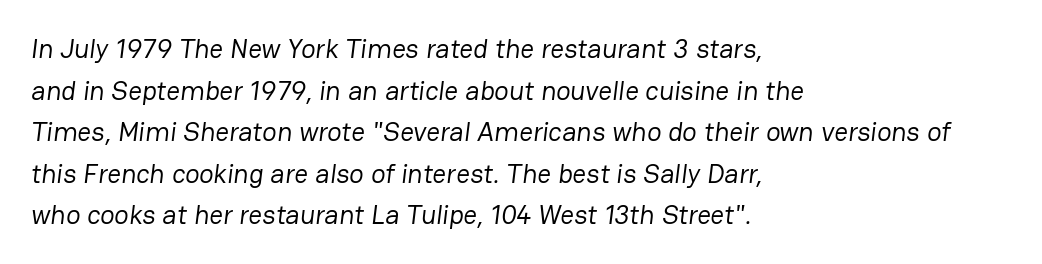
Q: Is the text bold? A: No.
Q: Is the text underlined? A: No.
Q: How is the paragraph aligned? A: Left-aligned.
Q: Is the spacing between letters normal or unusually wide? A: Normal.
Q: Is the spacing between lines tight, normal or loose? A: Normal.
